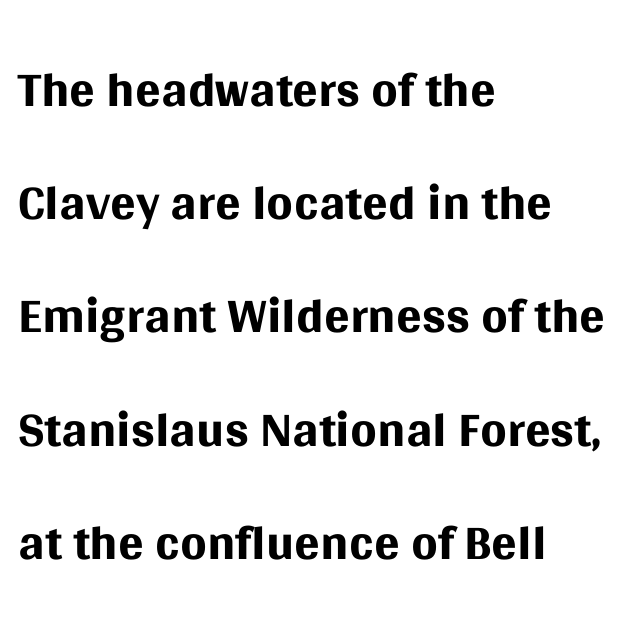
{"serif": "no", "italic": "no", "bold": "no", "weight": "regular", "width": "normal", "stroke_contrast": "medium", "x_height": "large", "monospaced": "no", "underline": "no", "align": "left", "line_spacing": "normal", "line_spacing_ratio": 1.49, "letter_spacing": "normal", "letter_spacing_em": 0.0, "glyph_px": 76}
